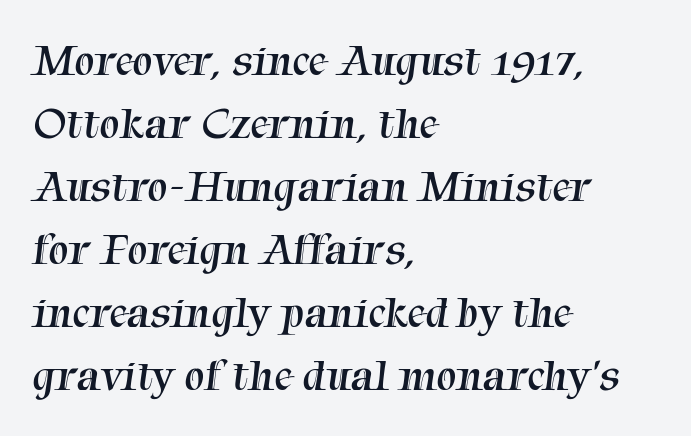
Q: Is the text bold? A: No.
Q: Is the typeface a serif or a sans-serif typeface? A: Serif.
Q: Is the text underlined? A: No.
Q: How is the paragraph aligned? A: Left-aligned.
Q: Is the spacing between letters normal or unusually wide? A: Normal.
Q: Is the spacing between lines tight, normal or loose? A: Normal.
Q: Width (condensed, normal, or wide)? A: Normal.
Q: Stroke contrast? A: Medium.
Q: x-height? A: Medium.
Q: Monospaced? A: No.
